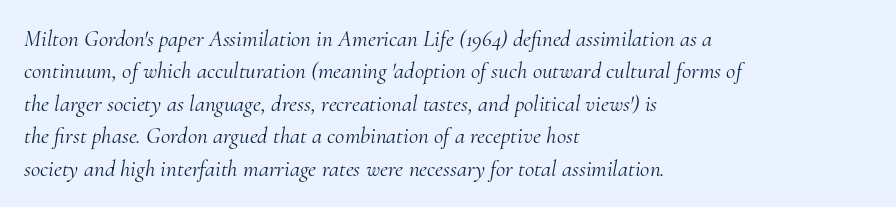
The lines sit at an ordinary, default distance from one another. Underline: absent. The specimen reads as italic at a glance. One-word summary of the alignment: left. Words appear dense and cohesive because spacing is normal. Stroke mass is kept to a normal reading level or below.
